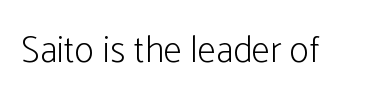
{"serif": "no", "italic": "no", "bold": "no", "weight": "light", "width": "condensed", "stroke_contrast": "low", "x_height": "medium", "monospaced": "no", "underline": "no", "letter_spacing": "normal", "letter_spacing_em": 0.0, "glyph_px": 37}
